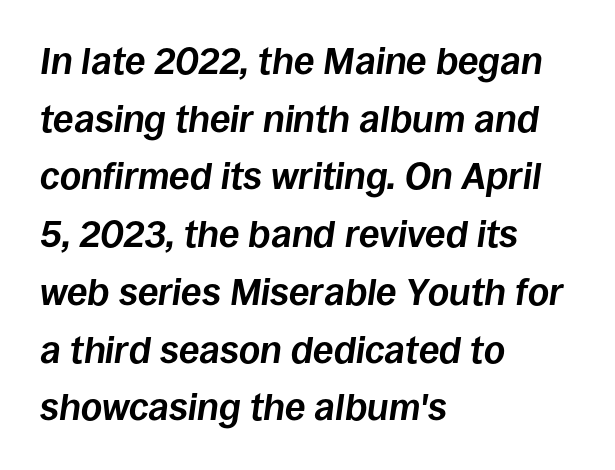
{"italic": "yes", "lean": "right", "slant_degrees": 8, "bold": "yes", "weight": "bold", "width": "normal", "stroke_contrast": "low", "x_height": "large", "monospaced": "no", "underline": "no", "align": "left", "line_spacing": "normal", "line_spacing_ratio": 1.56, "letter_spacing": "normal", "letter_spacing_em": 0.0, "glyph_px": 37}
